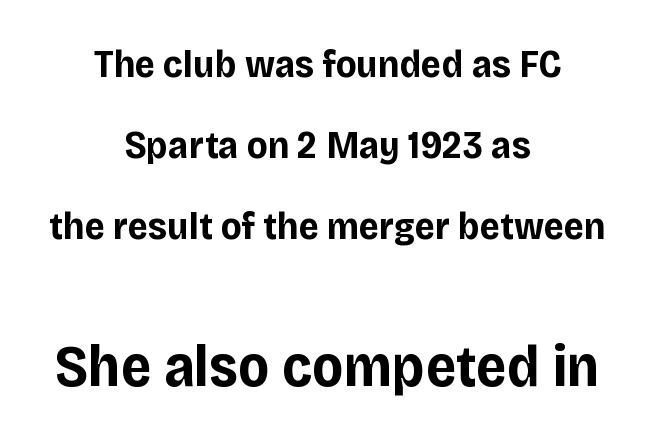
{"serif": "no", "italic": "no", "bold": "yes", "weight": "bold", "width": "normal", "stroke_contrast": "low", "x_height": "large", "monospaced": "no", "underline": "no", "align": "center", "line_spacing": "loose", "line_spacing_ratio": 2.08, "letter_spacing": "normal", "letter_spacing_em": 0.0, "larger_block": "second", "size_ratio": 1.51, "glyph_px": 59}
